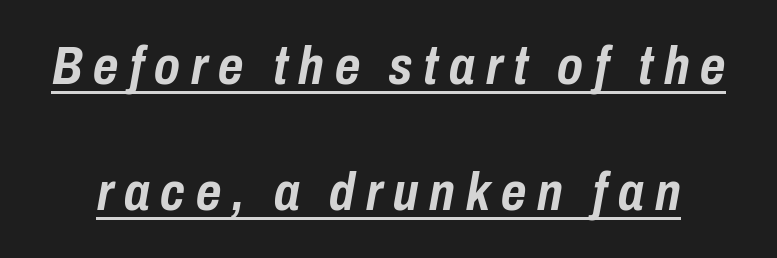
The image shows 54 px semibold, condensed type, italic (leaning right); set loose line spacing (2.33x), unusually wide letter spacing (+0.2 em), underlined; low stroke contrast and a medium x-height.
